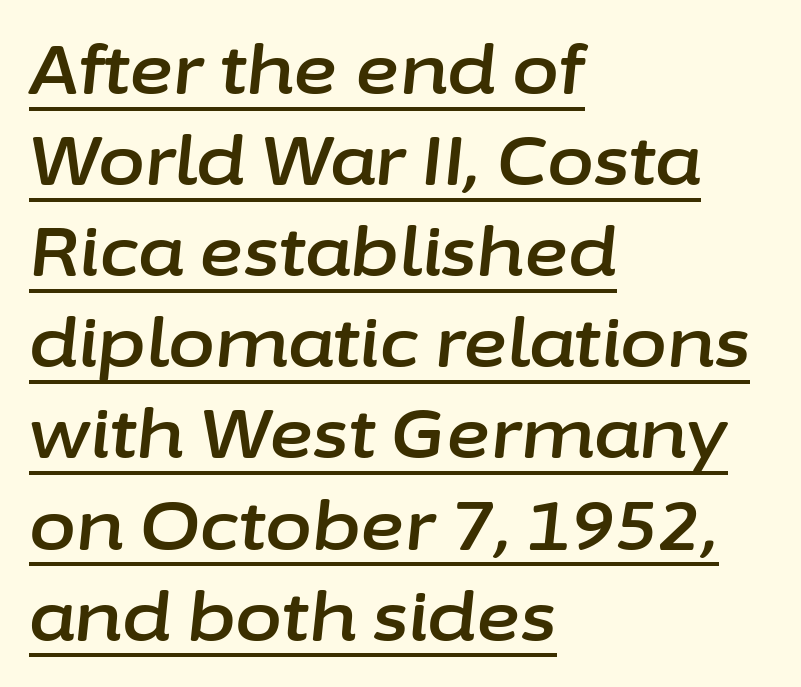
The image shows 68 px text type, italic (leaning right); set left-aligned, normal line spacing (1.34x), normal letter spacing, underlined; low stroke contrast and a medium x-height.
